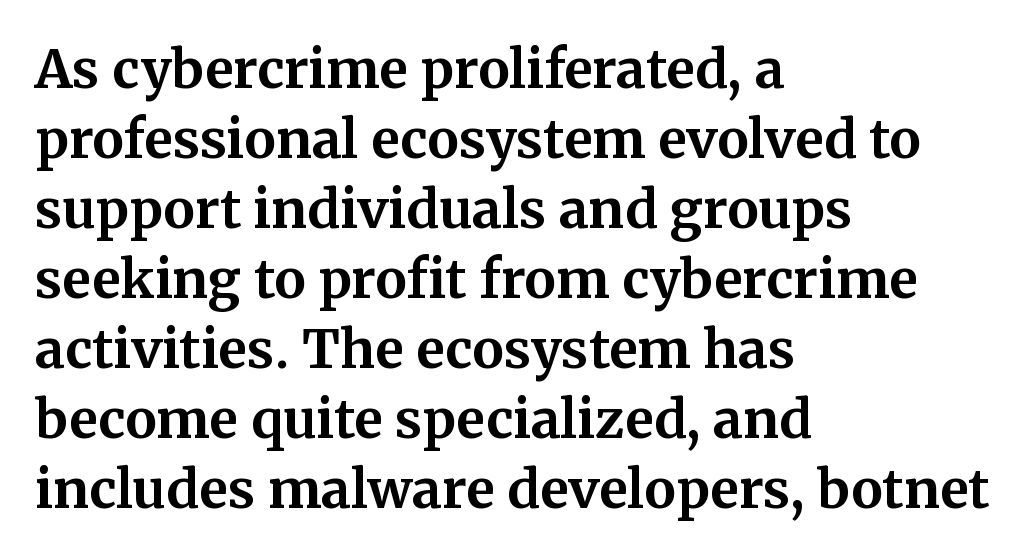
The image shows 53 px bold serif type, upright; set left-aligned, normal line spacing (1.32x), normal letter spacing, not underlined; medium stroke contrast and a medium x-height.
